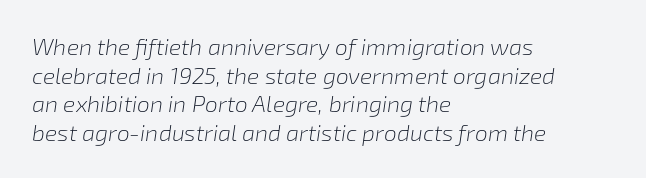
{"italic": "yes", "lean": "right", "slant_degrees": 8, "bold": "no", "underline": "no", "align": "left", "line_spacing_ratio": 1.24, "letter_spacing": "normal", "letter_spacing_em": 0.0, "glyph_px": 23}
